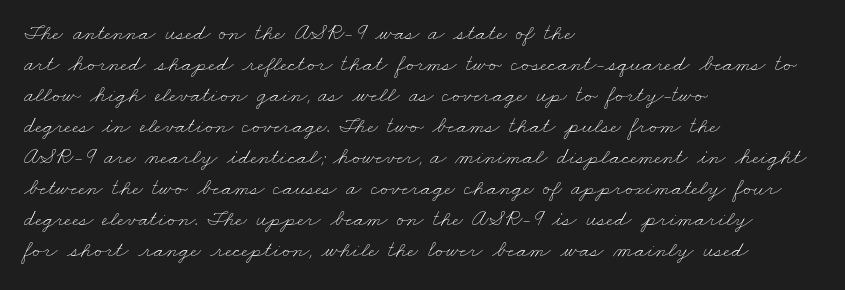
The vertical gap from one line to the next is medium. The letterforms sit at book weight or below. Underline: absent. All the whitespace from short lines collects on the right. The type is set solid horizontally, with unmodified tracking.
